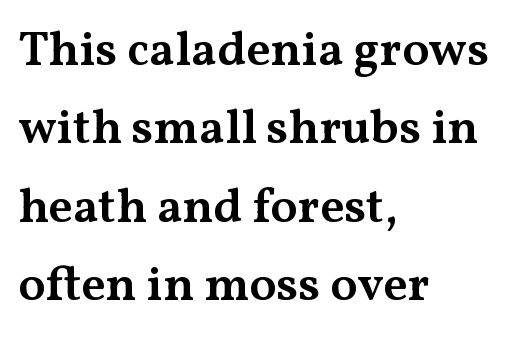
Horizontally, the lines are justified to the leading edge only. Descenders are the only things crossing below the line. Each letter's strokes conclude with small projecting serifs. Strokes here are thickened, but only to semibold level. The passage shown has conventional tracking throughout. The face used here is proportionally spaced, like ordinary book or web type.
